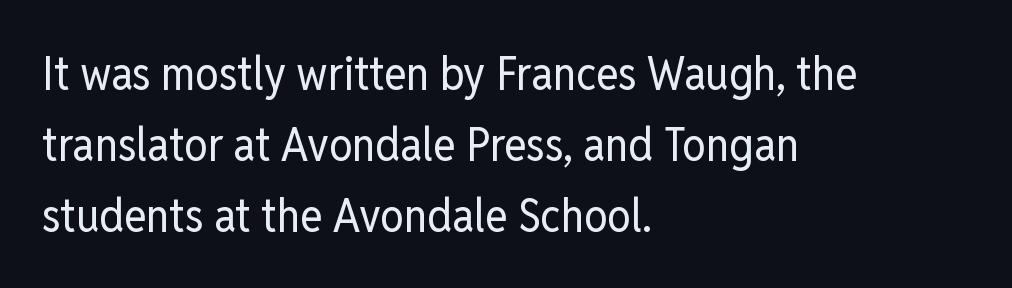
{"serif": "no", "italic": "no", "bold": "no", "weight": "regular", "width": "condensed", "stroke_contrast": "low", "x_height": "medium", "monospaced": "no", "underline": "no", "align": "left", "line_spacing": "normal", "line_spacing_ratio": 1.51, "letter_spacing": "normal", "letter_spacing_em": 0.0, "glyph_px": 47}
